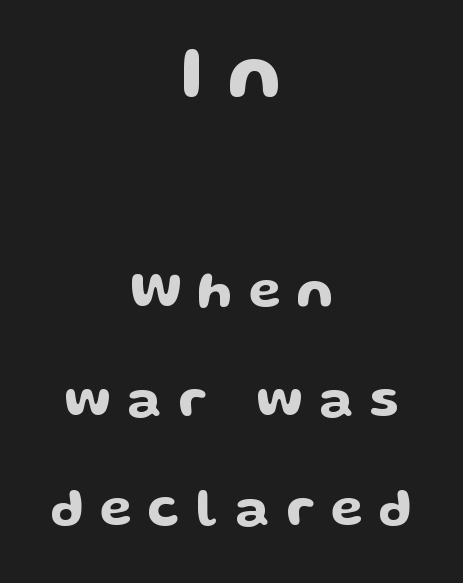
The image shows 79 px wide sans-serif type, upright; set centered, loose line spacing (2.06x), unusually wide letter spacing (+0.31 em), not underlined; the first (top) block is 1.49x larger; low stroke contrast and a medium x-height.
